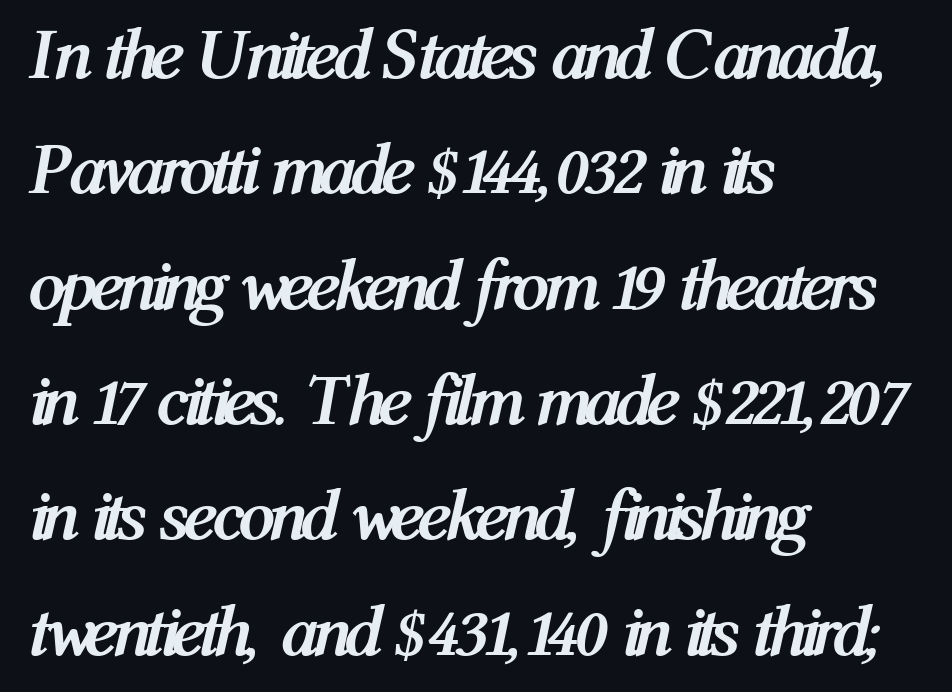
{"italic": "yes", "lean": "right", "slant_degrees": 12, "bold": "yes", "weight": "semibold", "width": "condensed", "stroke_contrast": "medium", "x_height": "medium", "monospaced": "no", "underline": "no", "align": "left", "line_spacing": "normal", "line_spacing_ratio": 1.58, "letter_spacing": "normal", "letter_spacing_em": 0.0, "glyph_px": 73}
